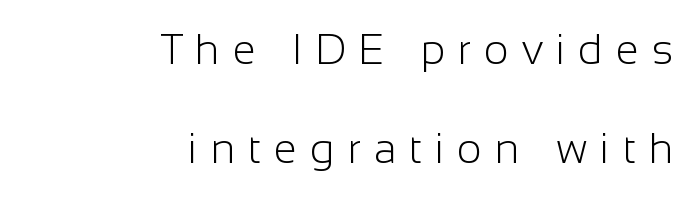
The image shows 42 px light sans-serif type, upright; set right-aligned, loose line spacing (2.35x), unusually wide letter spacing (+0.31 em), not underlined; low stroke contrast and a medium x-height.
